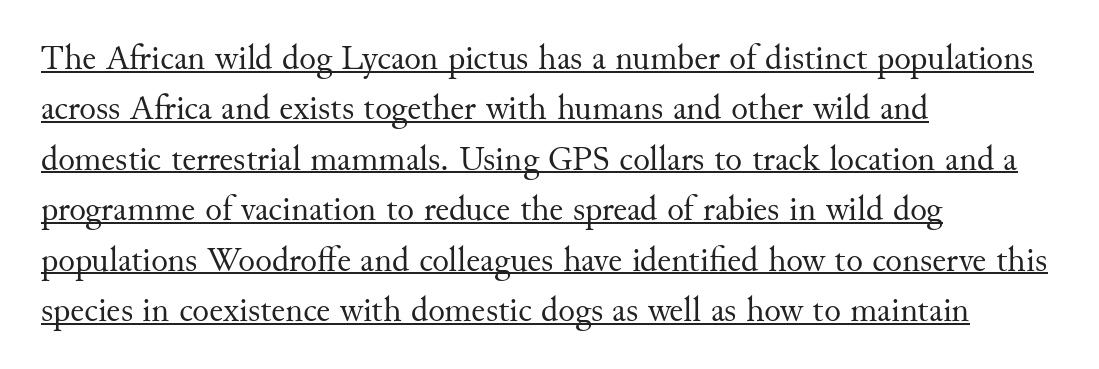
{"serif": "yes", "italic": "no", "bold": "no", "weight": "regular", "width": "normal", "stroke_contrast": "medium", "x_height": "small", "monospaced": "no", "underline": "yes", "align": "left", "line_spacing": "normal", "line_spacing_ratio": 1.44, "letter_spacing": "normal", "letter_spacing_em": 0.0, "glyph_px": 35}
